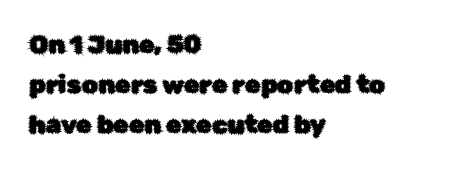
Spacing between characters is what you'd get straight out of the box. Unmarked baselines from the first word to the last. Typeset ragged right — the left edge is the straight one. Designer's note — italics off, roman on.
